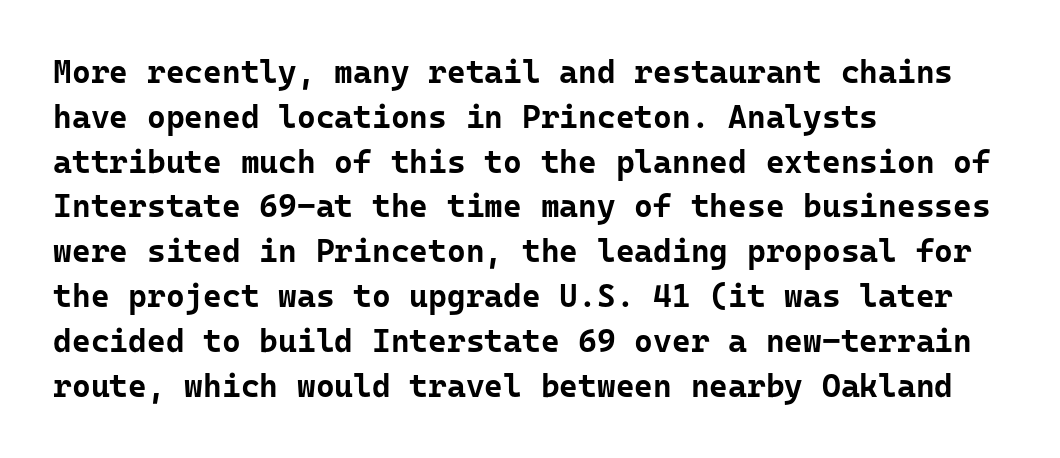
Between one letter and the next there's only the usual sliver of space. Chunky letters — that's bold for sure. This rendering uses left alignment, leaving the right contour irregular. The text was rendered using a sans face with plain stroke endings. Characters remain perfectly vertical along every line.
